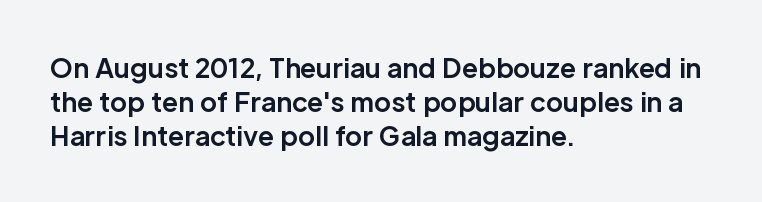
Q: Is the text bold? A: Yes.
Q: Is the text italic (slanted)? A: No, it is upright.
Q: Is the text underlined? A: No.
Q: How is the paragraph aligned? A: Left-aligned.
Q: Is the spacing between letters normal or unusually wide? A: Normal.
Q: Is the spacing between lines tight, normal or loose? A: Normal.
